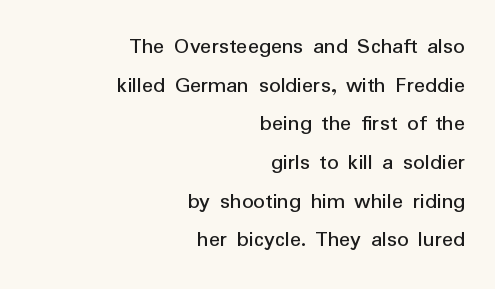
The image shows 23 px text type, upright; set right-aligned, normal line spacing (1.68x), normal letter spacing, not underlined.
